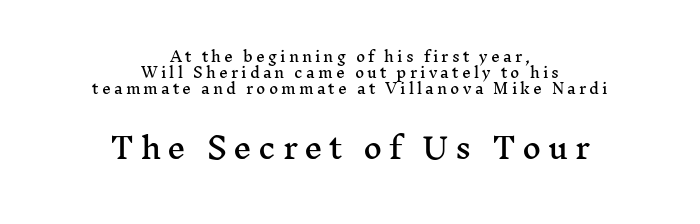
The image shows 29 px wide serif type, upright; set centered, tight line spacing (1.15x), unusually wide letter spacing (+0.22 em), not underlined; the second (bottom) block is 2.07x larger; medium stroke contrast and a medium x-height.
